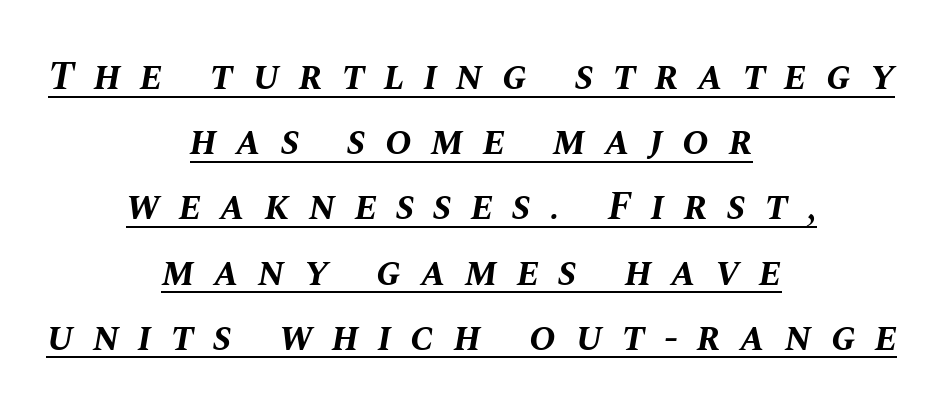
{"italic": "yes", "lean": "right", "slant_degrees": 10, "bold": "yes", "weight": "bold", "width": "normal", "stroke_contrast": "medium", "x_height": "large", "monospaced": "no", "underline": "yes", "align": "center", "line_spacing": "normal", "line_spacing_ratio": 1.63, "letter_spacing": "wide", "letter_spacing_em": 0.48, "glyph_px": 40}
